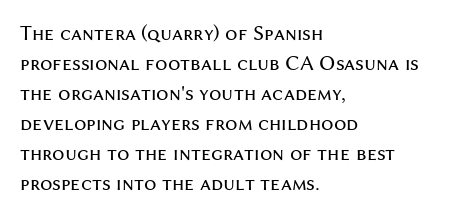
The image shows 22 px text type, upright; set left-aligned, normal line spacing (1.36x), normal letter spacing, not underlined.
